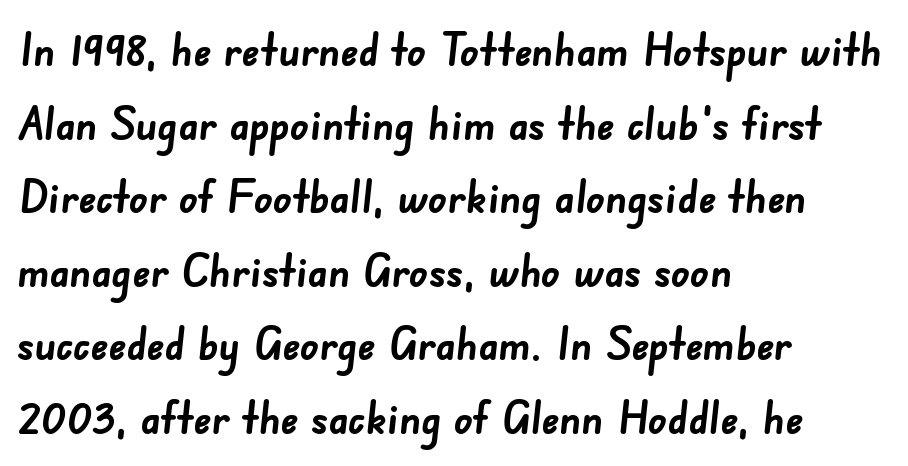
Q: Is the text bold? A: Yes.
Q: Is the typeface a serif or a sans-serif typeface? A: Sans-serif.
Q: Is the text underlined? A: No.
Q: How is the paragraph aligned? A: Left-aligned.
Q: Is the spacing between letters normal or unusually wide? A: Normal.
Q: Is the spacing between lines tight, normal or loose? A: Normal.
Q: Width (condensed, normal, or wide)? A: Normal.
Q: Stroke contrast? A: Low.
Q: x-height? A: Small.
Q: Monospaced? A: No.
